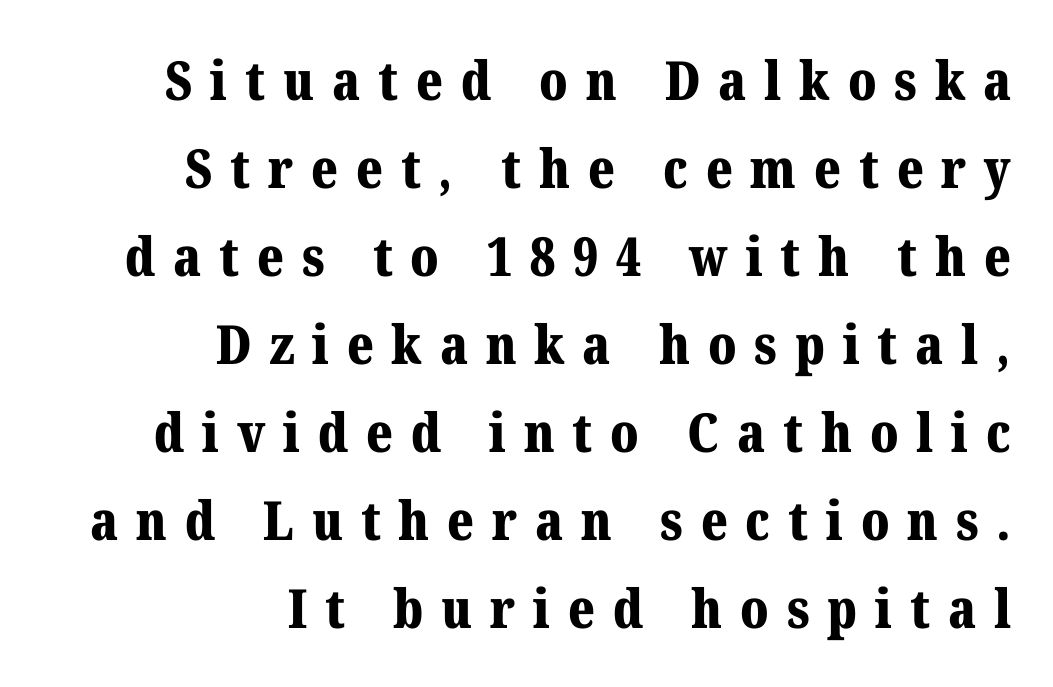
Glyph-to-glyph distance is far greater than everyday printed text. The letters advance in unequal steps, a hallmark of proportional type. Regarding leading, the lines here are spaced in the standard way. The space directly below the letters is spotless. Does the type have serifs? Yes, each stem ends in a small foot.
